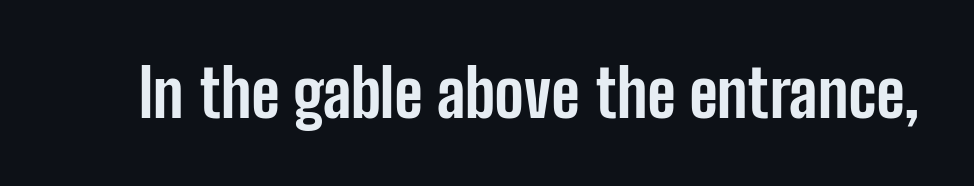
The image shows 65 px bold, condensed sans-serif type, upright; set normal letter spacing, not underlined; low stroke contrast and a medium x-height.
